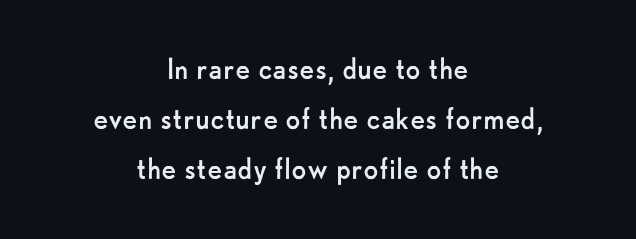
The image shows 35 px regular-weight sans-serif type, upright; set centered, normal line spacing (1.43x), normal letter spacing, not underlined; low stroke contrast and a small x-height.
